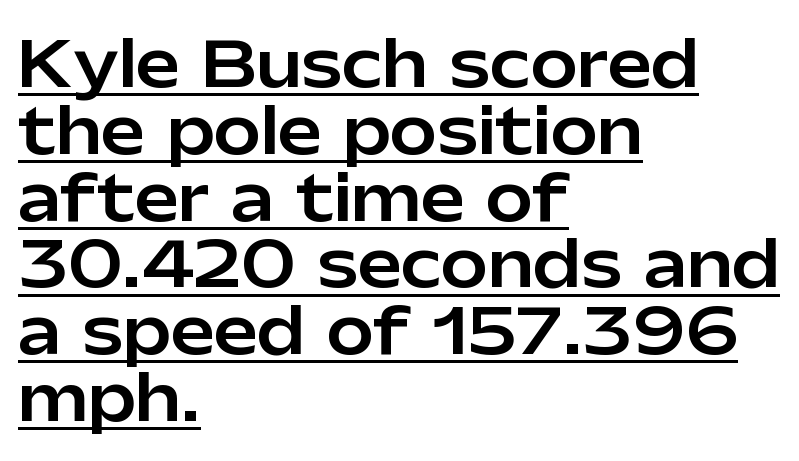
Q: Is the text italic (slanted)? A: No, it is upright.
Q: Is the typeface a serif or a sans-serif typeface? A: Sans-serif.
Q: Is the text underlined? A: Yes.
Q: How is the paragraph aligned? A: Left-aligned.
Q: Is the spacing between letters normal or unusually wide? A: Normal.
Q: Is the spacing between lines tight, normal or loose? A: Tight.
Q: Width (condensed, normal, or wide)? A: Normal.
Q: Stroke contrast? A: Low.
Q: x-height? A: Medium.
Q: Monospaced? A: No.
